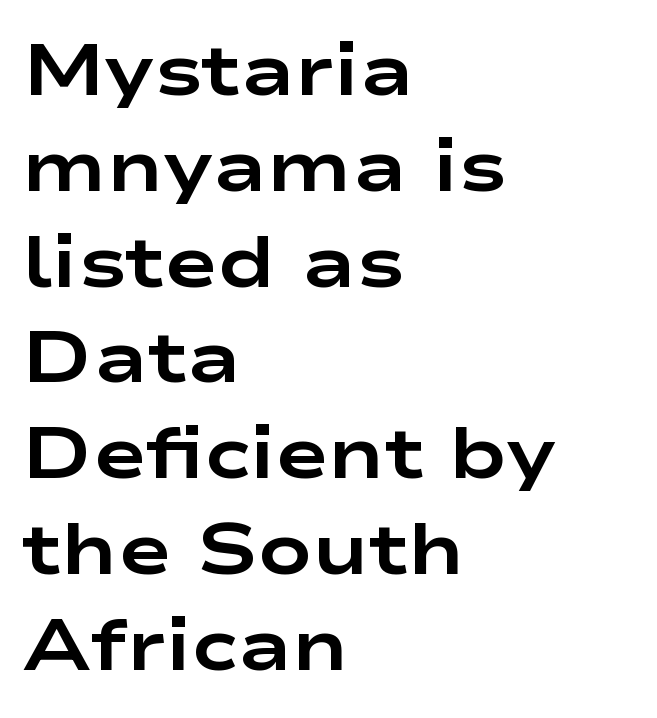
Q: Is the text bold? A: Yes.
Q: Is the text italic (slanted)? A: No, it is upright.
Q: Is the typeface a serif or a sans-serif typeface? A: Sans-serif.
Q: Is the text underlined? A: No.
Q: How is the paragraph aligned? A: Left-aligned.
Q: Is the spacing between letters normal or unusually wide? A: Normal.
Q: Is the spacing between lines tight, normal or loose? A: Normal.
Q: Width (condensed, normal, or wide)? A: Wide.
Q: Stroke contrast? A: Low.
Q: x-height? A: Medium.
Q: Monospaced? A: No.
